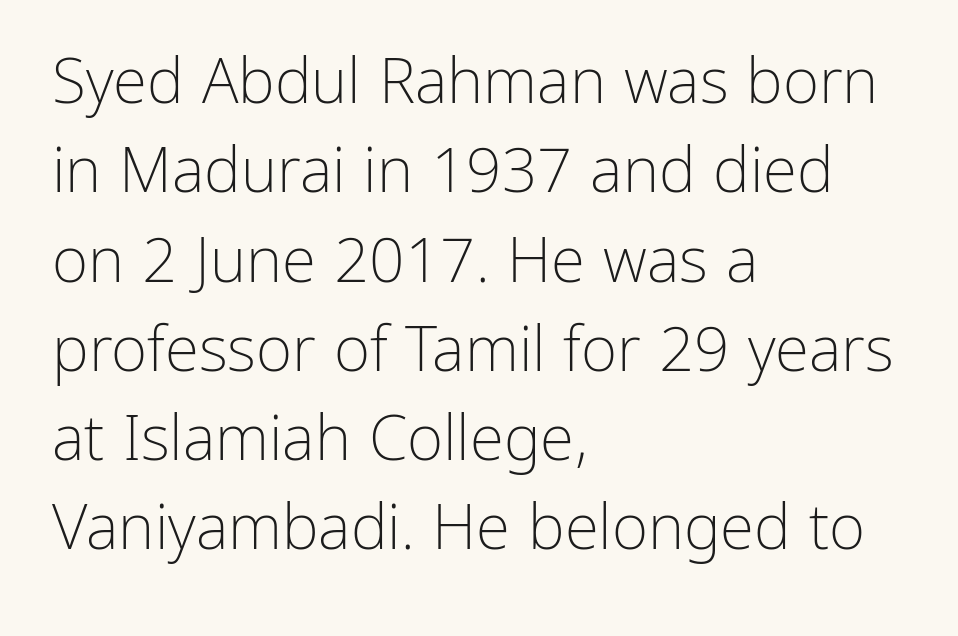
What's the leading like? Ordinary, nothing unusual. Are there feet on the stems? There aren't — it's a sans. These lines are rendered in a variable-pitch font. Look at the tracking — it's just the regular setting, nothing added. All the whitespace from short lines collects on the right. No italicization has been applied; the sample stays upright.
